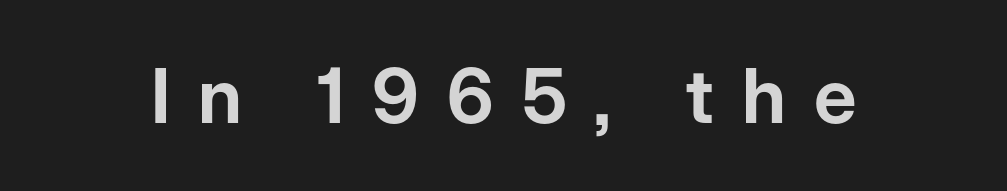
{"serif": "no", "italic": "no", "width": "normal", "stroke_contrast": "low", "x_height": "medium", "monospaced": "no", "underline": "no", "letter_spacing": "wide", "letter_spacing_em": 0.37, "glyph_px": 76}
